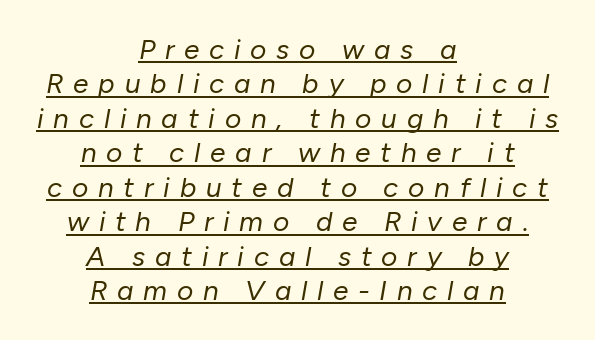
Q: Is the text bold? A: No.
Q: Is the text italic (slanted)? A: Yes, it leans right by about 10 degrees.
Q: Is the text underlined? A: Yes.
Q: How is the paragraph aligned? A: Centered.
Q: Is the spacing between letters normal or unusually wide? A: Unusually wide.
Q: Width (condensed, normal, or wide)? A: Normal.
Q: Stroke contrast? A: Low.
Q: x-height? A: Medium.
Q: Monospaced? A: No.
